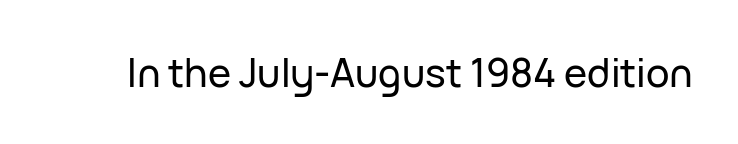
{"serif": "no", "italic": "no", "width": "normal", "stroke_contrast": "low", "x_height": "medium", "monospaced": "no", "underline": "no", "letter_spacing": "normal", "letter_spacing_em": 0.0, "glyph_px": 39}
